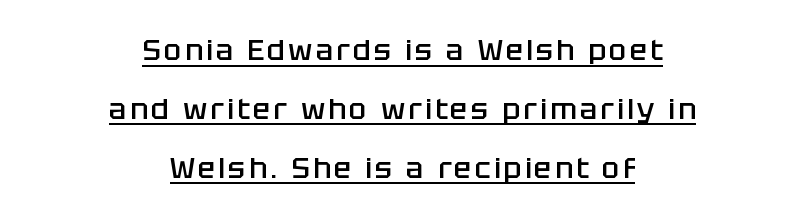
A bit beefed up — I'd call it semibold rather than bold. Is there much room between lines? Yes — plenty of vertical air separates them. A roman cut, with each character standing at attention. A typesetter would label this face a sans. Layout note: lines centered.
